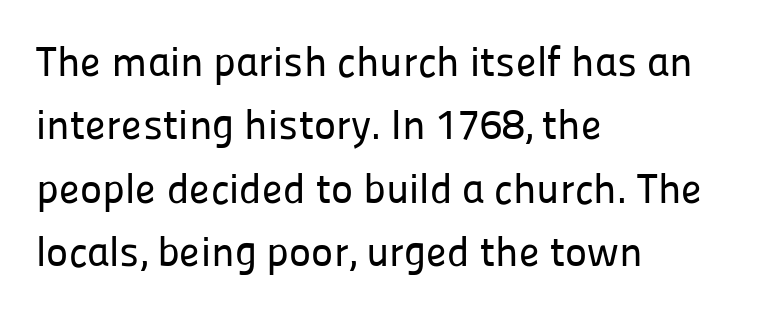
Q: Is the text italic (slanted)? A: No, it is upright.
Q: Is the typeface a serif or a sans-serif typeface? A: Sans-serif.
Q: Is the text underlined? A: No.
Q: How is the paragraph aligned? A: Left-aligned.
Q: Is the spacing between letters normal or unusually wide? A: Normal.
Q: Is the spacing between lines tight, normal or loose? A: Normal.
Q: Width (condensed, normal, or wide)? A: Normal.
Q: Stroke contrast? A: Low.
Q: x-height? A: Medium.
Q: Monospaced? A: No.
